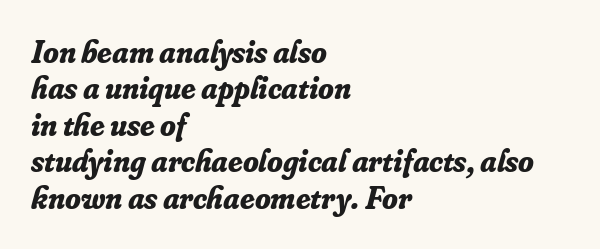
{"serif": "yes", "italic": "yes", "lean": "right", "slant_degrees": 16, "bold": "yes", "weight": "bold", "width": "normal", "stroke_contrast": "low", "x_height": "small", "monospaced": "no", "underline": "no", "align": "left", "line_spacing": "tight", "line_spacing_ratio": 1.14, "letter_spacing": "normal", "letter_spacing_em": 0.0, "glyph_px": 32}
